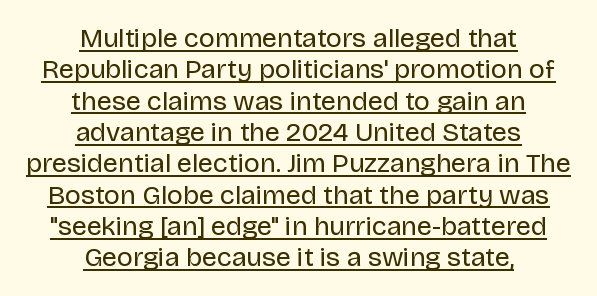
A baseline rule has been typeset under these characters. Each line is balanced around a shared central axis. Bold? No — there's no thickening of the strokes. Standard letterfit; no display-style spreading of the glyphs.
